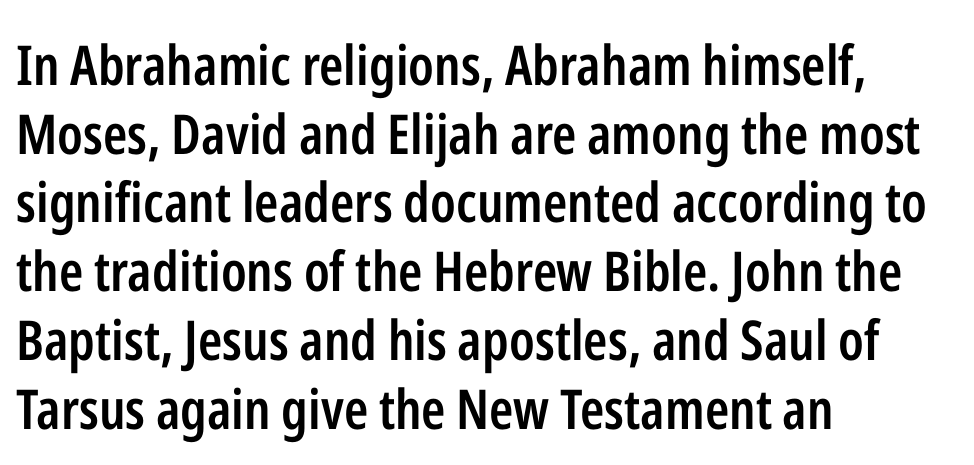
You could not count columns in this text — the font is proportionally spaced. Teacher's note: observe the even left margin — that is flush-left alignment. Caption: standard tracking, unaltered. The rendering uses a semibold face; strokes are thickened but not to full bold.
